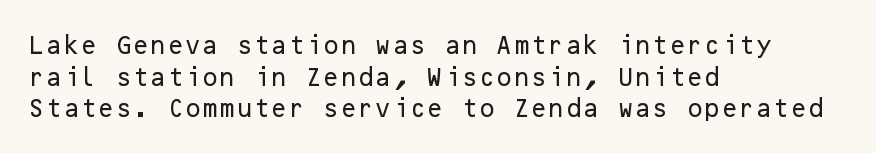
The baseline area is clear. The letterforms sit shoulder to shoulder at normal distance. Each line starts at the same left margin while the right side varies. You can tell it's not italic because the verticals are truly vertical.
